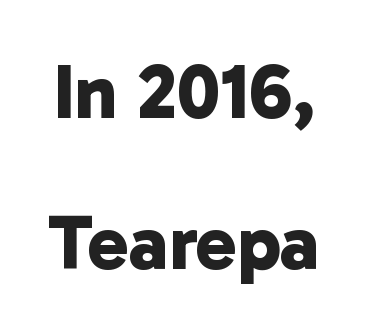
Q: Is the text bold? A: Yes.
Q: Is the typeface a serif or a sans-serif typeface? A: Sans-serif.
Q: Is the text underlined? A: No.
Q: Is the spacing between letters normal or unusually wide? A: Normal.
Q: Is the spacing between lines tight, normal or loose? A: Loose.
Q: Width (condensed, normal, or wide)? A: Normal.
Q: Stroke contrast? A: Low.
Q: x-height? A: Medium.
Q: Monospaced? A: No.
